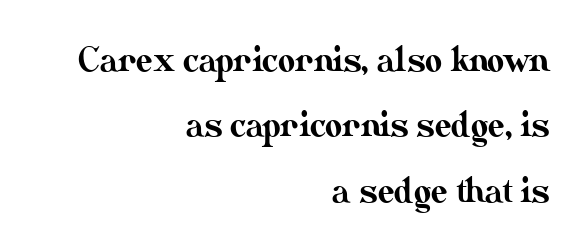
The specimen omits any rule beneath the text block's lines. Quick note: interline space is abundant. Is this a fixed-width face? No — the glyphs have proportional, varying widths. Ordinary non-slanted type is in use. This rendering leaves character spacing at its baseline value.
